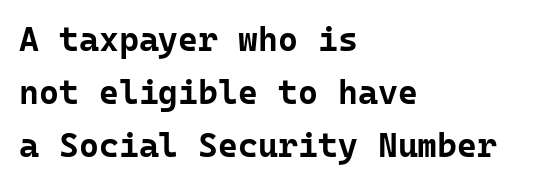
{"serif": "no", "italic": "no", "bold": "yes", "weight": "bold", "width": "normal", "stroke_contrast": "low", "x_height": "medium", "monospaced": "yes", "underline": "no", "align": "left", "line_spacing": "normal", "line_spacing_ratio": 1.56, "letter_spacing": "normal", "letter_spacing_em": 0.0, "glyph_px": 34}
